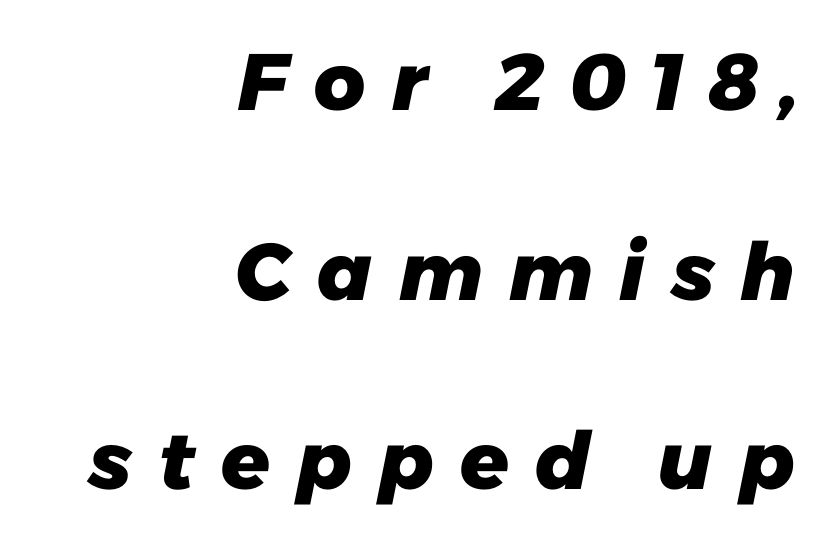
Q: Is the text bold? A: Yes.
Q: Is the typeface a serif or a sans-serif typeface? A: Sans-serif.
Q: Is the text underlined? A: No.
Q: How is the paragraph aligned? A: Right-aligned.
Q: Is the spacing between letters normal or unusually wide? A: Unusually wide.
Q: Is the spacing between lines tight, normal or loose? A: Loose.
Q: Width (condensed, normal, or wide)? A: Normal.
Q: Stroke contrast? A: Low.
Q: x-height? A: Medium.
Q: Monospaced? A: No.
